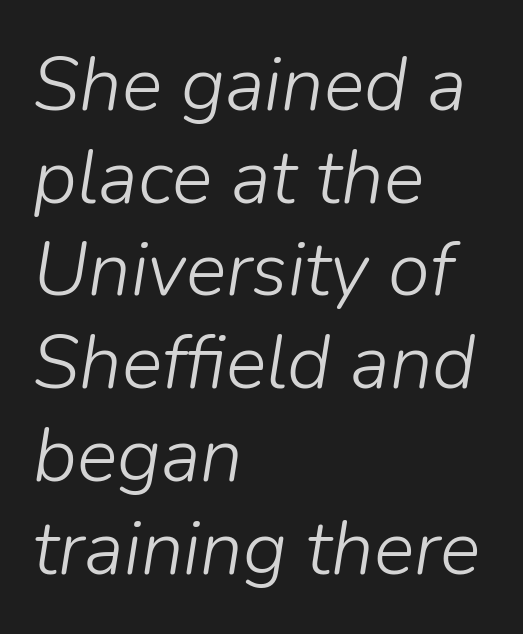
Q: Is the text bold? A: No.
Q: Is the text italic (slanted)? A: Yes, it leans right by about 9 degrees.
Q: Is the text underlined? A: No.
Q: How is the paragraph aligned? A: Left-aligned.
Q: Is the spacing between letters normal or unusually wide? A: Normal.
Q: Width (condensed, normal, or wide)? A: Normal.
Q: Stroke contrast? A: Low.
Q: x-height? A: Medium.
Q: Monospaced? A: No.
